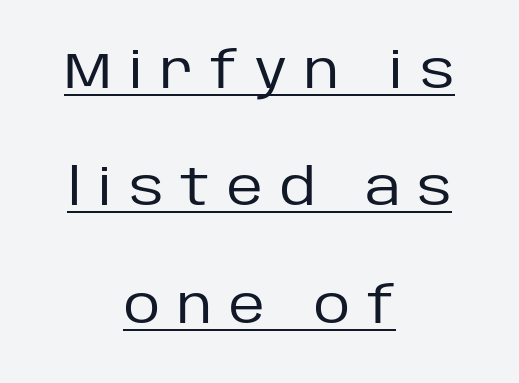
The image shows 50 px regular-weight sans-serif type, upright; set centered, loose line spacing (2.35x), unusually wide letter spacing (+0.34 em), underlined; low stroke contrast and a large x-height.
